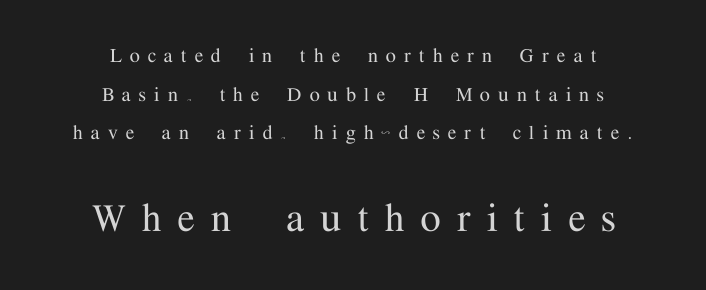
The image shows 46 px serif type, upright; set centered, normal line spacing (1.68x), unusually wide letter spacing (+0.36 em), not underlined; the second (bottom) block is 2.0x larger; medium stroke contrast and a medium x-height.
